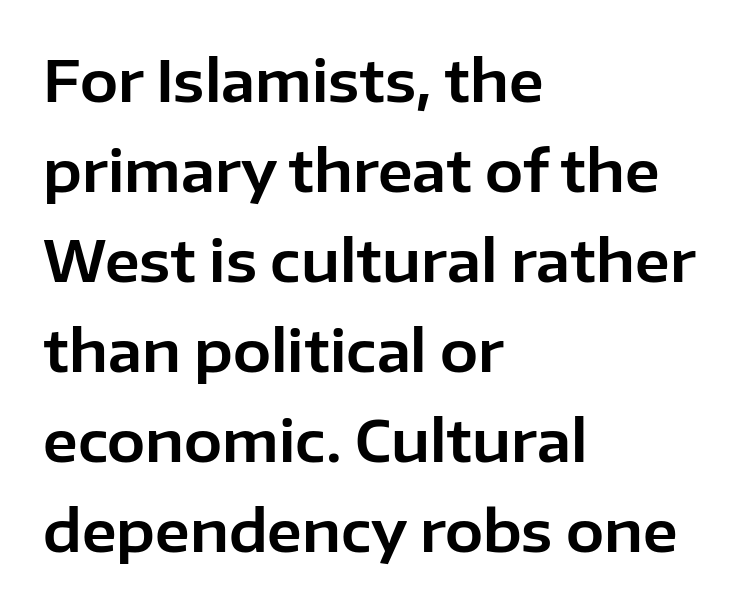
Q: Is the text italic (slanted)? A: No, it is upright.
Q: Is the typeface a serif or a sans-serif typeface? A: Sans-serif.
Q: Is the text underlined? A: No.
Q: How is the paragraph aligned? A: Left-aligned.
Q: Is the spacing between letters normal or unusually wide? A: Normal.
Q: Is the spacing between lines tight, normal or loose? A: Normal.
Q: Width (condensed, normal, or wide)? A: Normal.
Q: Stroke contrast? A: Low.
Q: x-height? A: Medium.
Q: Monospaced? A: No.
